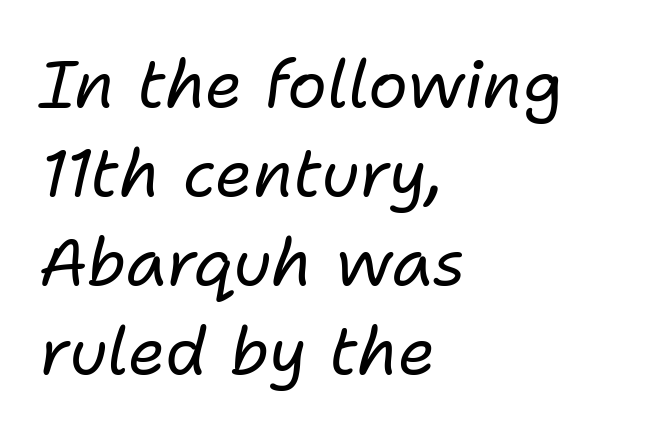
Q: Is the text bold? A: No.
Q: Is the text italic (slanted)? A: Yes, it leans right by about 11 degrees.
Q: Is the text underlined? A: No.
Q: How is the paragraph aligned? A: Left-aligned.
Q: Is the spacing between letters normal or unusually wide? A: Normal.
Q: Is the spacing between lines tight, normal or loose? A: Normal.
Q: Width (condensed, normal, or wide)? A: Normal.
Q: Stroke contrast? A: Low.
Q: x-height? A: Medium.
Q: Monospaced? A: No.
